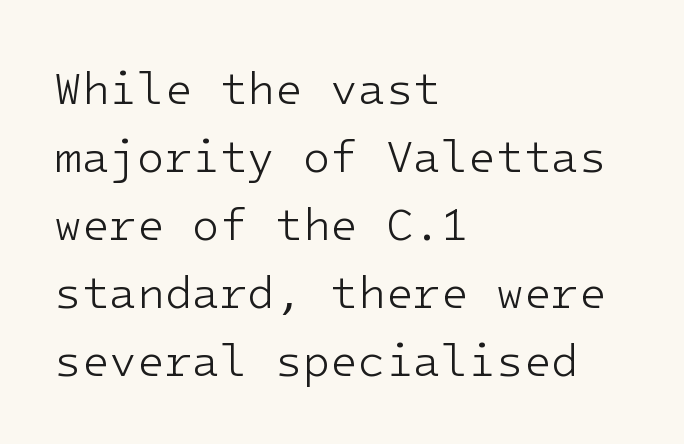
The image shows 45 px light sans-serif type, upright, monospaced; set left-aligned, normal line spacing (1.51x), normal letter spacing, not underlined; low stroke contrast and a medium x-height.
